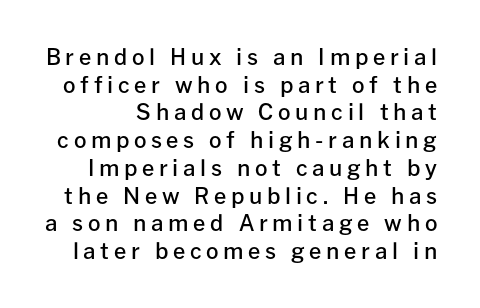
Its strokes are somewhat broadened, the hallmark of semibold type. Look at the tracking — it's clearly loosened, letters drifting apart. How would I describe the line gaps? Plain and ordinary. Unmarked baselines from the first word to the last. The lettering holds an erect, upright posture throughout.
